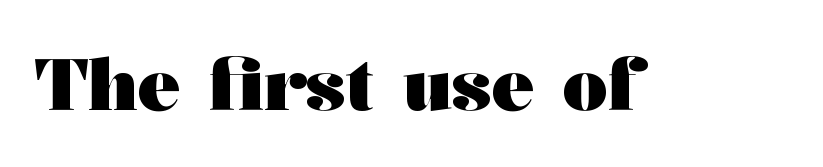
The text was rendered using a seriffed face with decorative stroke endings. On the weight axis this lands at bold, roughly 700. Caption: standard tracking, unaltered. Ordinary non-slanted type is in use. Think of a printed novel: that variable character pitch is what you see here.
